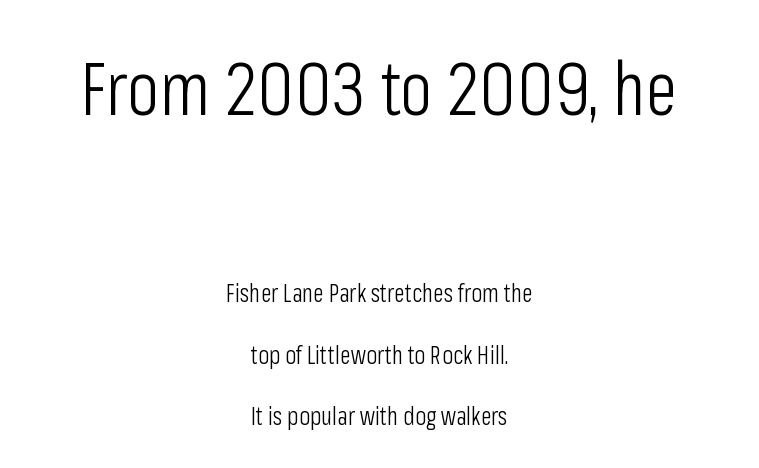
{"serif": "no", "italic": "no", "bold": "no", "weight": "light", "width": "condensed", "stroke_contrast": "low", "x_height": "medium", "monospaced": "no", "underline": "no", "align": "center", "line_spacing": "loose", "line_spacing_ratio": 2.45, "letter_spacing": "normal", "letter_spacing_em": 0.0, "larger_block": "first", "size_ratio": 2.96, "glyph_px": 74}
